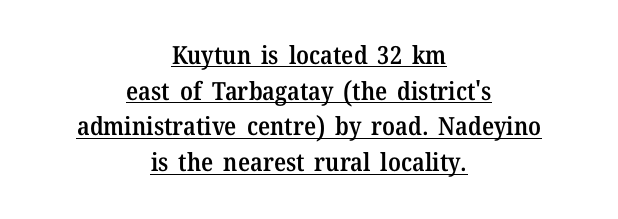
The image shows 25 px text type, upright; set centered, normal line spacing (1.43x), normal letter spacing, underlined.
